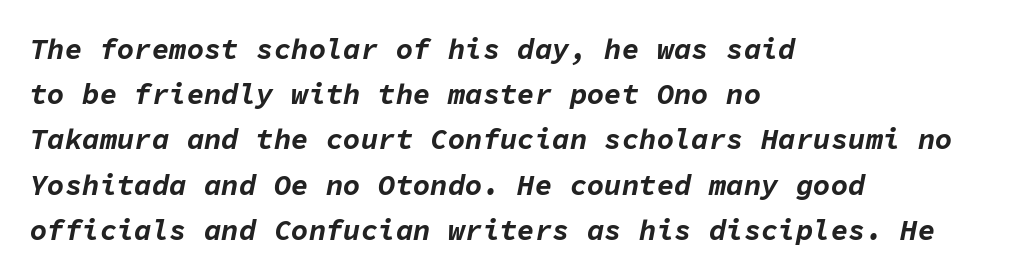
Q: Is the text bold? A: Yes.
Q: Is the text italic (slanted)? A: Yes, it leans right by about 11 degrees.
Q: Is the text underlined? A: No.
Q: How is the paragraph aligned? A: Left-aligned.
Q: Is the spacing between letters normal or unusually wide? A: Normal.
Q: Is the spacing between lines tight, normal or loose? A: Normal.
Q: Width (condensed, normal, or wide)? A: Normal.
Q: Stroke contrast? A: Low.
Q: x-height? A: Medium.
Q: Monospaced? A: Yes.
